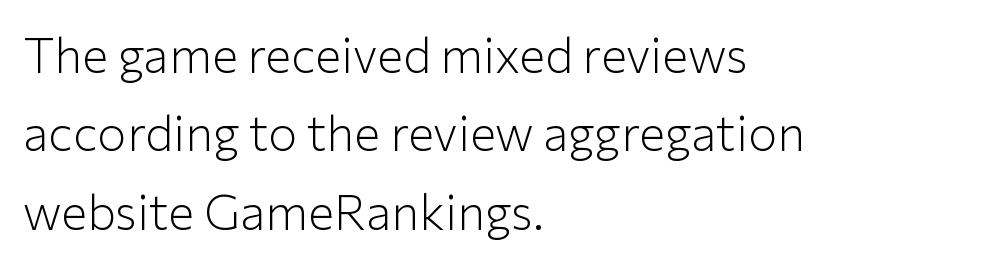
The image shows 49 px light sans-serif type, upright; set left-aligned, normal line spacing (1.6x), normal letter spacing, not underlined; low stroke contrast and a medium x-height.
